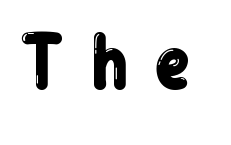
The image shows 68 px condensed sans-serif type, upright; set unusually wide letter spacing (+0.36 em), not underlined; low stroke contrast and a medium x-height.
